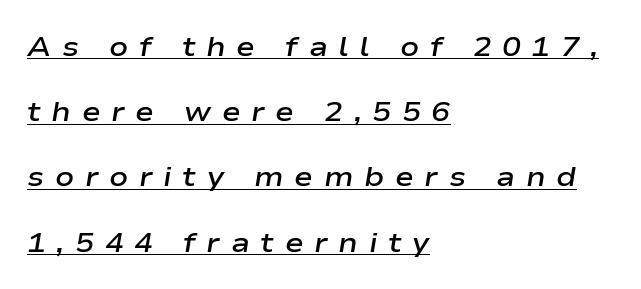
The image shows 28 px semibold, wide type, italic (leaning right); set left-aligned, loose line spacing (2.33x), unusually wide letter spacing (+0.38 em), underlined; low stroke contrast and a medium x-height.
